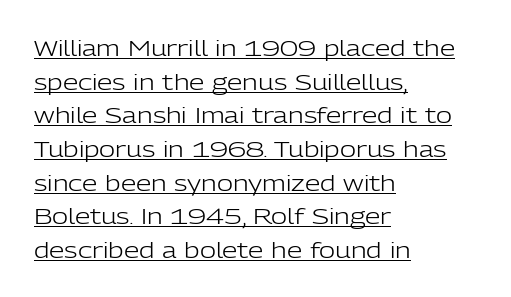
Q: Is the text bold? A: No.
Q: Is the text italic (slanted)? A: No, it is upright.
Q: Is the text underlined? A: Yes.
Q: How is the paragraph aligned? A: Left-aligned.
Q: Is the spacing between letters normal or unusually wide? A: Normal.
Q: Is the spacing between lines tight, normal or loose? A: Normal.
